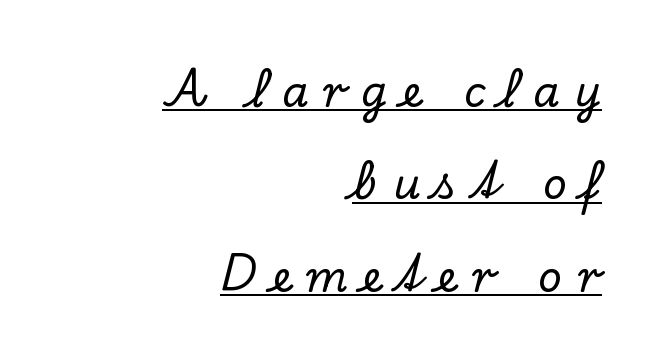
Q: Is the text italic (slanted)? A: Yes.
Q: Is the typeface a serif or a sans-serif typeface? A: Serif.
Q: Is the text underlined? A: Yes.
Q: How is the paragraph aligned? A: Right-aligned.
Q: Is the spacing between letters normal or unusually wide? A: Unusually wide.
Q: Is the spacing between lines tight, normal or loose? A: Loose.
Q: Width (condensed, normal, or wide)? A: Normal.
Q: Stroke contrast? A: Low.
Q: x-height? A: Small.
Q: Monospaced? A: No.
